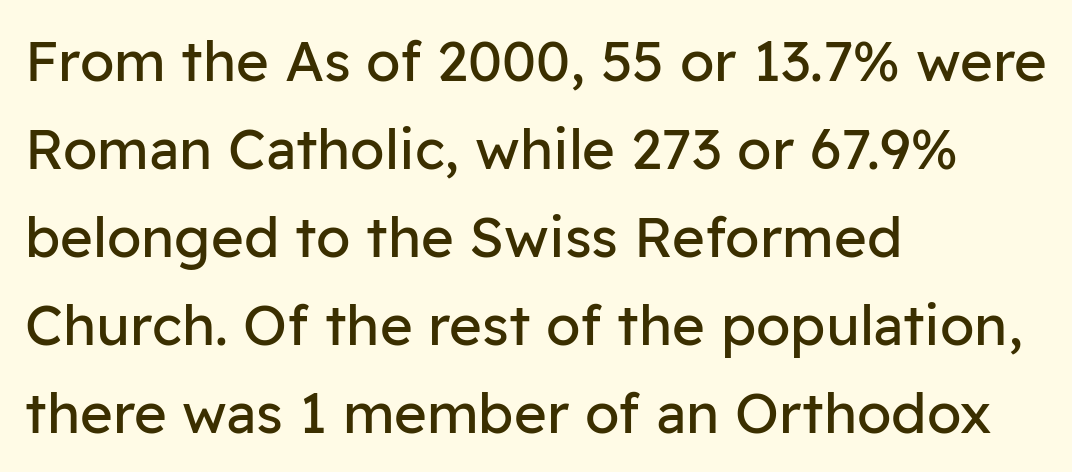
Q: Is the text bold? A: No.
Q: Is the text italic (slanted)? A: No, it is upright.
Q: Is the typeface a serif or a sans-serif typeface? A: Sans-serif.
Q: Is the text underlined? A: No.
Q: How is the paragraph aligned? A: Left-aligned.
Q: Is the spacing between letters normal or unusually wide? A: Normal.
Q: Is the spacing between lines tight, normal or loose? A: Normal.
Q: Width (condensed, normal, or wide)? A: Normal.
Q: Stroke contrast? A: Low.
Q: x-height? A: Medium.
Q: Monospaced? A: No.
